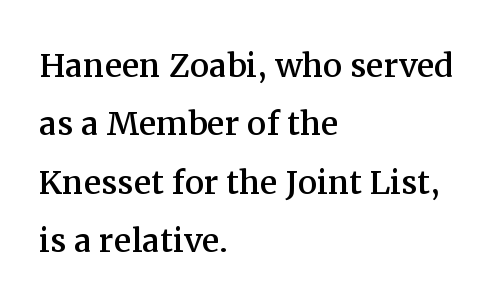
The image shows 43 px serif type, upright; set left-aligned, normal line spacing (1.36x), normal letter spacing, not underlined; medium stroke contrast and a medium x-height.
